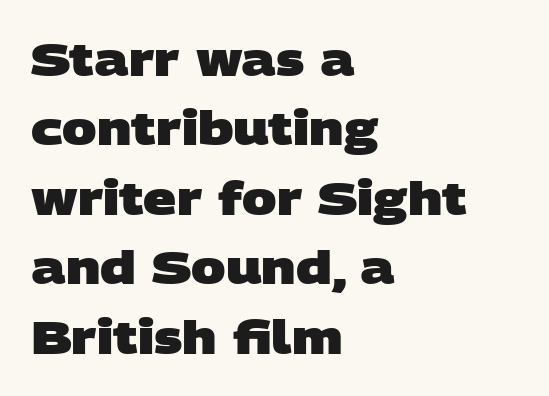
Does the leading feel generous? No, just average. Every row of glyphs begins at an identical x-position on the left. The typeface chosen for these lines omits serifs. Chunky letters — that's bold for sure. This sample uses plain, unmodified letter spacing.
